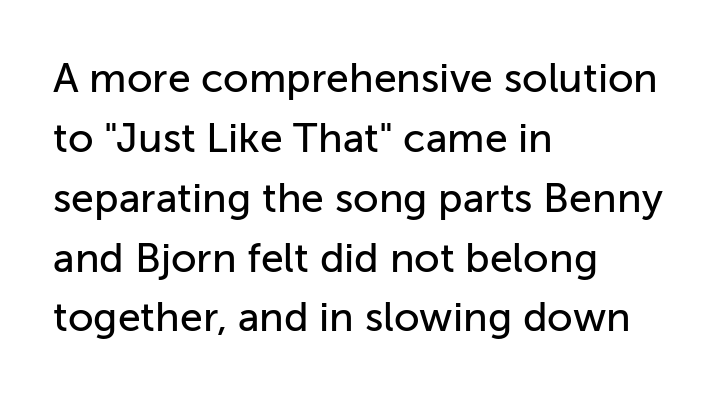
The ragged edge is on the right, which tells us the setting is flush left. Anything drawn beneath the words? Only blank space. Note: no serifs on the glyphs. The face used here is proportionally spaced, like ordinary book or web type.
